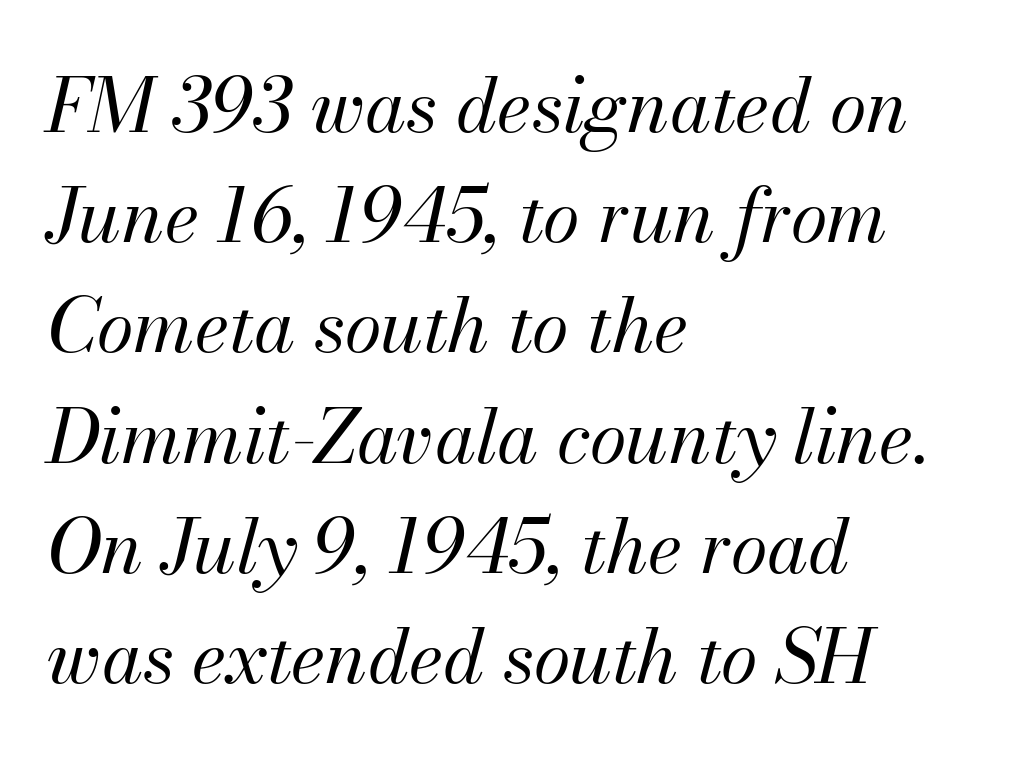
Q: Is the text bold? A: No.
Q: Is the text italic (slanted)? A: Yes, it leans right by about 13 degrees.
Q: Is the text underlined? A: No.
Q: How is the paragraph aligned? A: Left-aligned.
Q: Is the spacing between letters normal or unusually wide? A: Normal.
Q: Is the spacing between lines tight, normal or loose? A: Normal.
Q: Width (condensed, normal, or wide)? A: Normal.
Q: Stroke contrast? A: Medium.
Q: x-height? A: Small.
Q: Monospaced? A: No.
